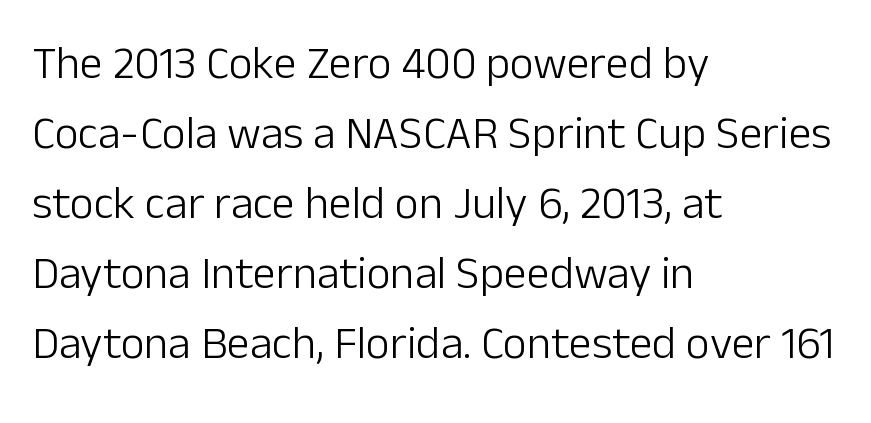
{"serif": "no", "italic": "no", "bold": "no", "weight": "light", "width": "normal", "stroke_contrast": "low", "x_height": "medium", "monospaced": "no", "underline": "no", "align": "left", "line_spacing": "normal", "line_spacing_ratio": 1.52, "letter_spacing": "normal", "letter_spacing_em": 0.0, "glyph_px": 46}
